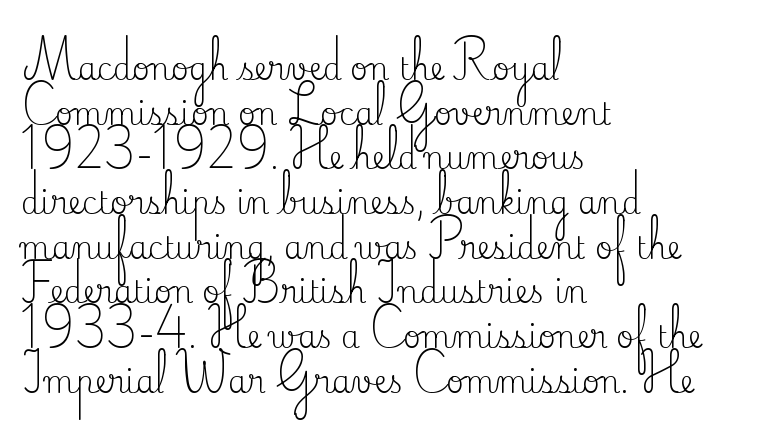
These lines stack with their left ends in a neat column. The axis of the letterforms is exactly vertical. In terms of letterspacing, this is plain default setting. Compared with typical paragraphs, the rows here are spaced about the same.
